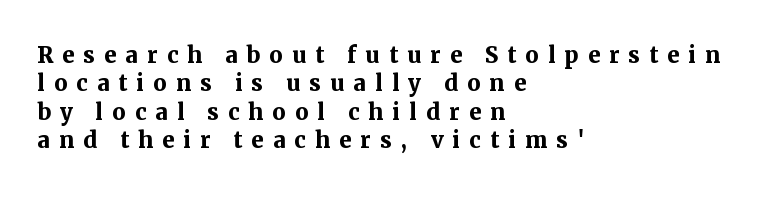
The image shows 30 px semibold serif type, upright; set left-aligned, tight line spacing (0.95x), unusually wide letter spacing (+0.3 em), not underlined; medium stroke contrast and a medium x-height.
